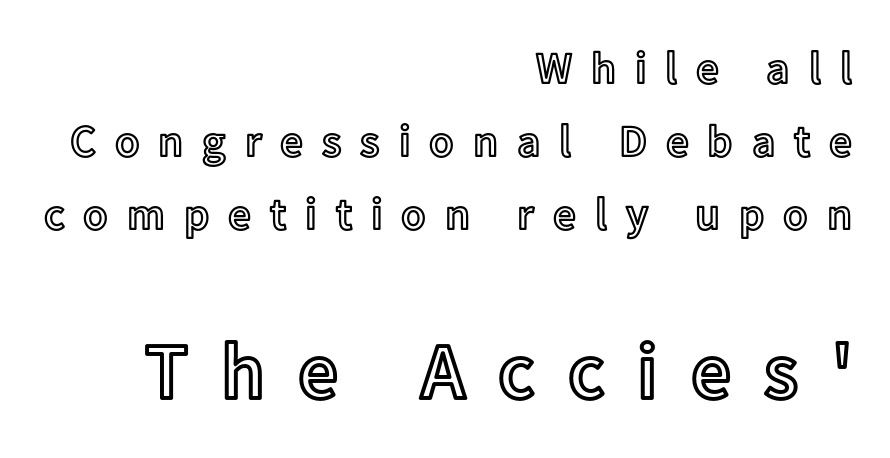
{"italic": "no", "width": "normal", "x_height": "medium", "monospaced": "no", "underline": "no", "align": "right", "line_spacing": "normal", "line_spacing_ratio": 1.62, "letter_spacing": "wide", "letter_spacing_em": 0.42, "larger_block": "second", "size_ratio": 1.76, "glyph_px": 79}
